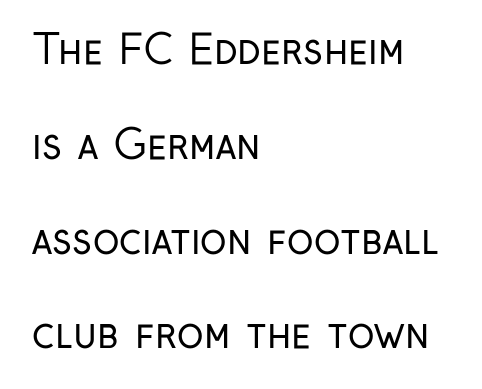
Q: Is the text bold? A: No.
Q: Is the text italic (slanted)? A: No, it is upright.
Q: Is the typeface a serif or a sans-serif typeface? A: Sans-serif.
Q: Is the text underlined? A: No.
Q: How is the paragraph aligned? A: Left-aligned.
Q: Is the spacing between letters normal or unusually wide? A: Normal.
Q: Is the spacing between lines tight, normal or loose? A: Loose.
Q: Width (condensed, normal, or wide)? A: Condensed.
Q: Stroke contrast? A: Low.
Q: x-height? A: Medium.
Q: Monospaced? A: No.
